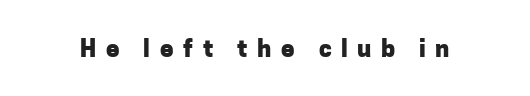
The rendering uses a bold face; every stroke is thick and dark. Between one letter and the next there's a generous, obvious gap. Characters remain perfectly vertical along every line. Type without underlining.
